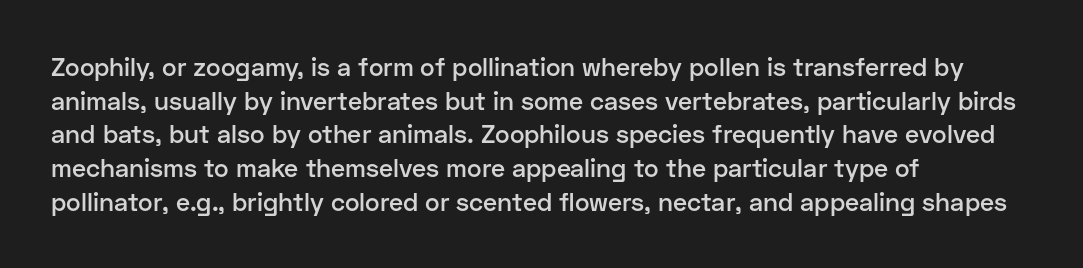
{"italic": "no", "bold": "semi", "underline": "no", "align": "left", "line_spacing": "normal", "line_spacing_ratio": 1.35, "letter_spacing": "normal", "letter_spacing_em": 0.0, "glyph_px": 25}
